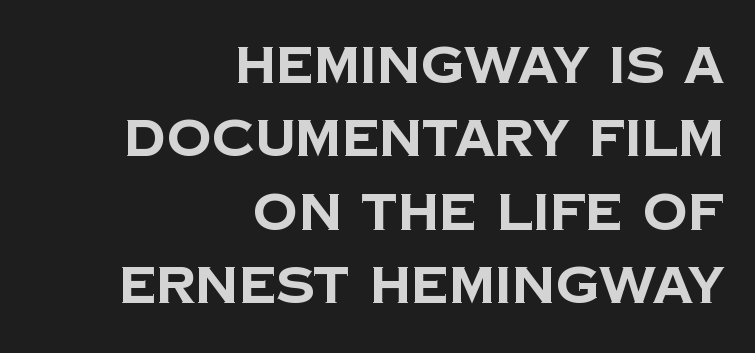
The image shows 50 px bold sans-serif type; set right-aligned, normal line spacing (1.47x), normal letter spacing, not underlined; low stroke contrast and a large x-height.
